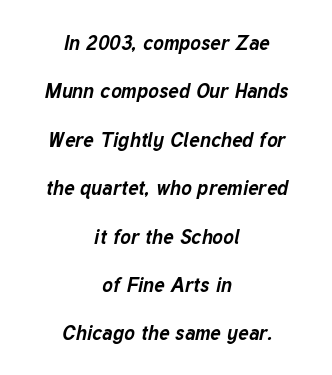
{"italic": "yes", "lean": "right", "slant_degrees": 12, "bold": "yes", "underline": "no", "align": "center", "line_spacing": "loose", "line_spacing_ratio": 2.42, "letter_spacing": "normal", "letter_spacing_em": 0.0, "glyph_px": 20}
